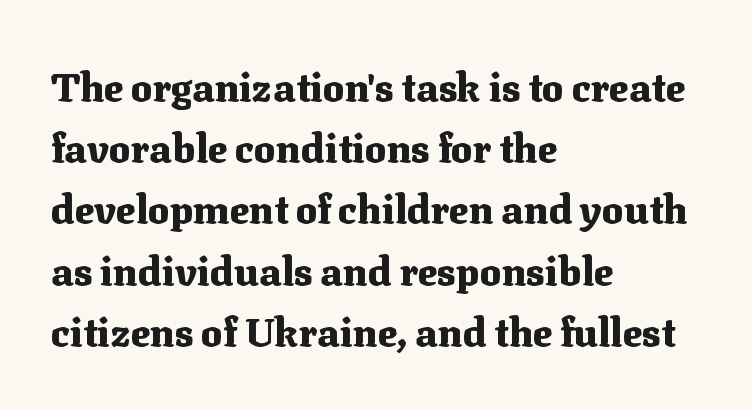
Q: Is the text bold? A: Yes.
Q: Is the text italic (slanted)? A: No, it is upright.
Q: Is the typeface a serif or a sans-serif typeface? A: Serif.
Q: Is the text underlined? A: No.
Q: How is the paragraph aligned? A: Left-aligned.
Q: Is the spacing between letters normal or unusually wide? A: Normal.
Q: Is the spacing between lines tight, normal or loose? A: Normal.
Q: Width (condensed, normal, or wide)? A: Normal.
Q: Stroke contrast? A: Medium.
Q: x-height? A: Medium.
Q: Monospaced? A: No.
